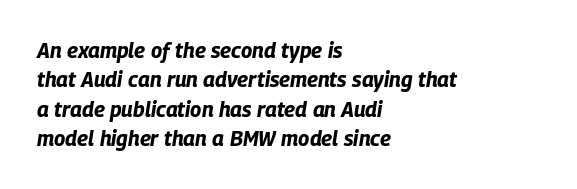
{"italic": "yes", "lean": "right", "slant_degrees": 9, "bold": "yes", "underline": "no", "align": "left", "line_spacing": "normal", "line_spacing_ratio": 1.4, "letter_spacing": "normal", "letter_spacing_em": 0.0, "glyph_px": 21}
